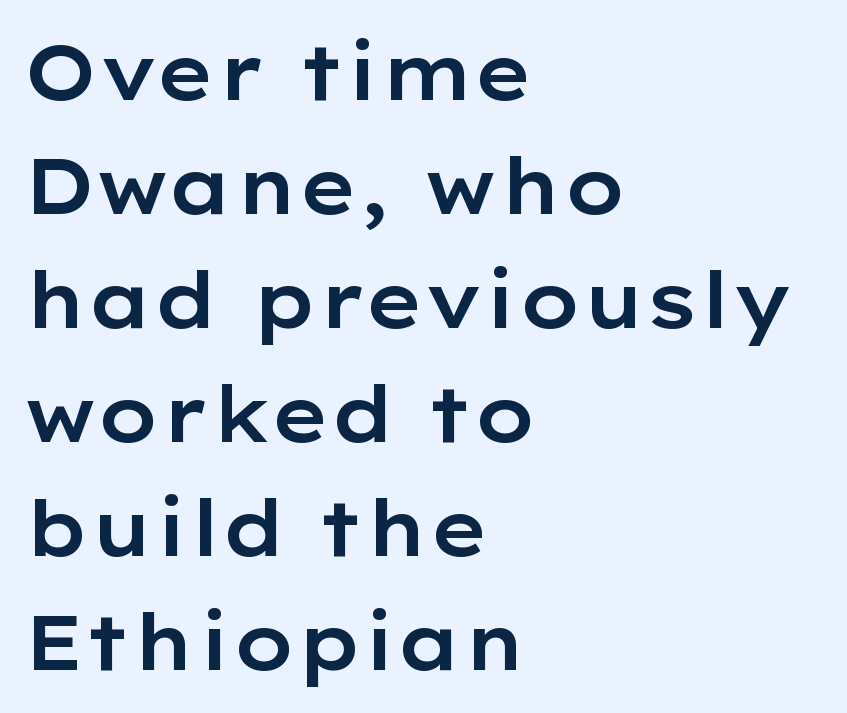
The image shows 77 px wide sans-serif type, upright; set left-aligned, normal line spacing (1.48x), normal letter spacing, not underlined; low stroke contrast and a medium x-height.
